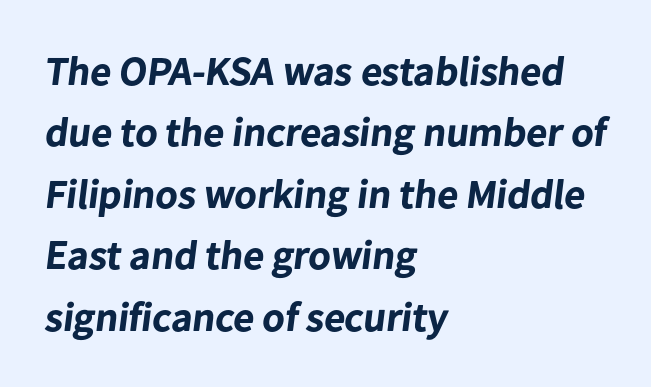
A sans-serif font was chosen for this passage. The letterforms sit shoulder to shoulder at normal distance. Here the designer chose a conventional face with non-uniform glyph widths. The space beneath each line is pristine and unruled. Notice how the passage keeps a crisp vertical edge on the left only. The vertical gap from one line to the next is medium.
